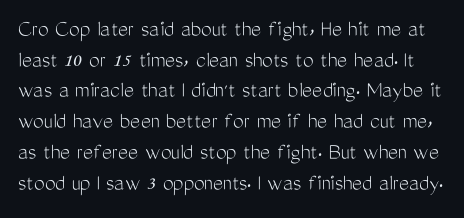
Vertical spacing — default. This is the regular roman posture of the typeface. Bare-footed words on every line. Stroke mass is kept to a normal reading level or below.
